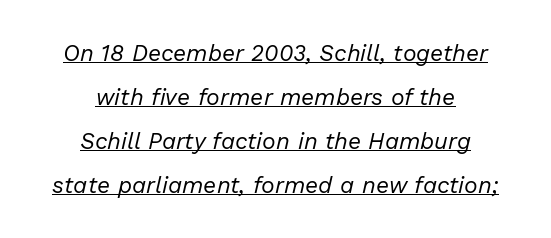
Q: Is the text bold? A: No.
Q: Is the text italic (slanted)? A: Yes, it leans right by about 13 degrees.
Q: Is the text underlined? A: Yes.
Q: How is the paragraph aligned? A: Centered.
Q: Is the spacing between letters normal or unusually wide? A: Normal.
Q: Is the spacing between lines tight, normal or loose? A: Loose.
